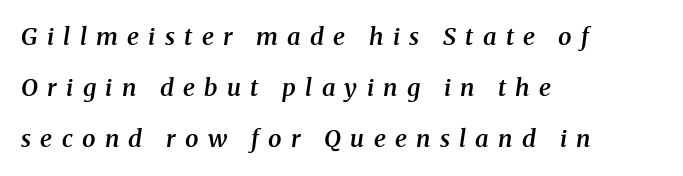
{"italic": "yes", "lean": "right", "slant_degrees": 8, "bold": "semi", "underline": "no", "align": "left", "line_spacing": "loose", "line_spacing_ratio": 2.13, "letter_spacing": "wide", "letter_spacing_em": 0.39, "glyph_px": 24}
